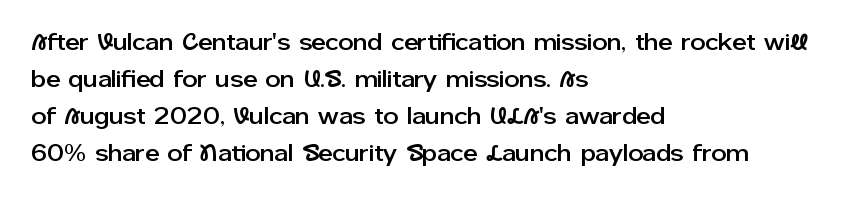
The image shows 24 px text type, upright; set left-aligned, normal line spacing (1.54x), normal letter spacing, not underlined.
